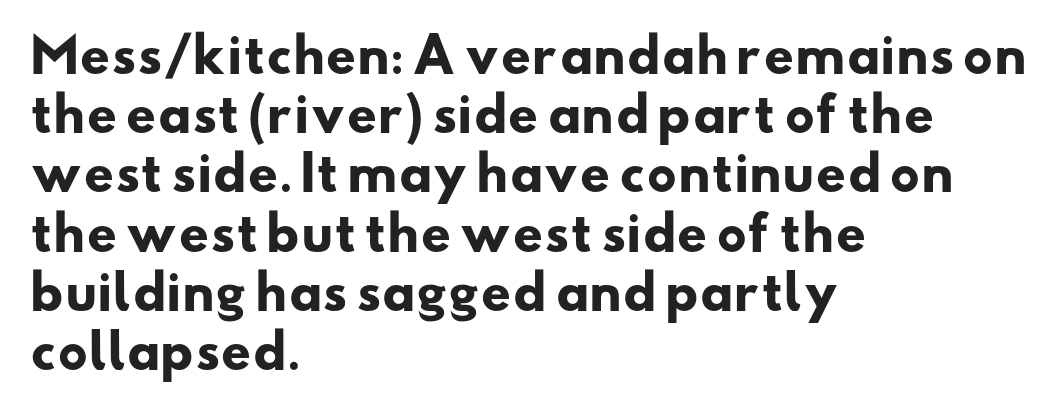
The image shows 47 px heavy, wide sans-serif type; set left-aligned, normal line spacing (1.26x), normal letter spacing, not underlined; low stroke contrast and a small x-height.
